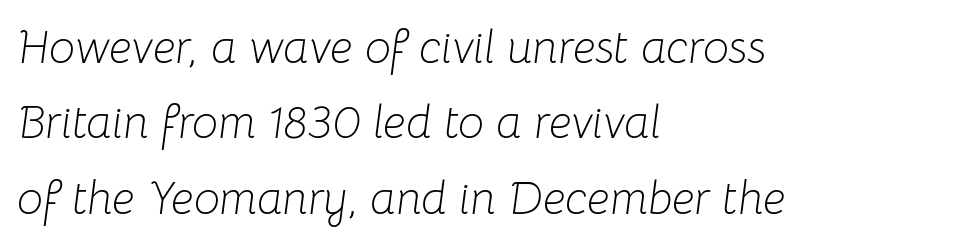
Q: Is the text bold? A: No.
Q: Is the text italic (slanted)? A: Yes, it leans right by about 8 degrees.
Q: Is the text underlined? A: No.
Q: How is the paragraph aligned? A: Left-aligned.
Q: Is the spacing between letters normal or unusually wide? A: Normal.
Q: Is the spacing between lines tight, normal or loose? A: Normal.
Q: Width (condensed, normal, or wide)? A: Normal.
Q: Stroke contrast? A: Low.
Q: x-height? A: Medium.
Q: Monospaced? A: No.
